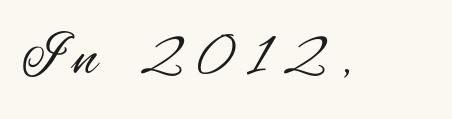
{"serif": "no", "bold": "no", "weight": "regular", "width": "condensed", "stroke_contrast": "medium", "x_height": "small", "monospaced": "no", "underline": "no", "letter_spacing": "wide", "letter_spacing_em": 0.27, "glyph_px": 60}
